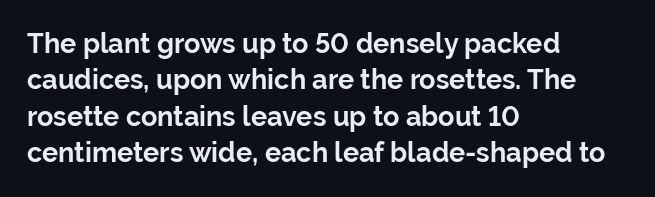
The image shows 27 px bold type, upright; set left-aligned, normal line spacing (1.35x), normal letter spacing, not underlined.
